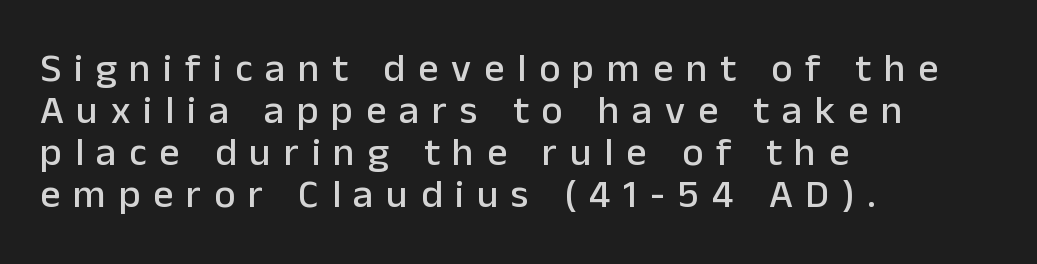
{"serif": "no", "italic": "no", "width": "normal", "stroke_contrast": "low", "x_height": "medium", "monospaced": "no", "underline": "no", "align": "left", "line_spacing": "tight", "line_spacing_ratio": 1.05, "letter_spacing": "wide", "letter_spacing_em": 0.32, "glyph_px": 40}
